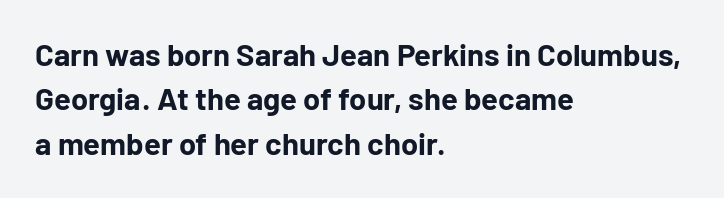
What's the leading like? Ordinary, nothing unusual. These lines were composed using upright roman letters. Nope, no serifs anywhere on these letters. Where is the straight margin? On the left. The rendering uses a bold face; every stroke is thick and dark. Character widths vary here, with narrow letters taking less room than wide ones.
